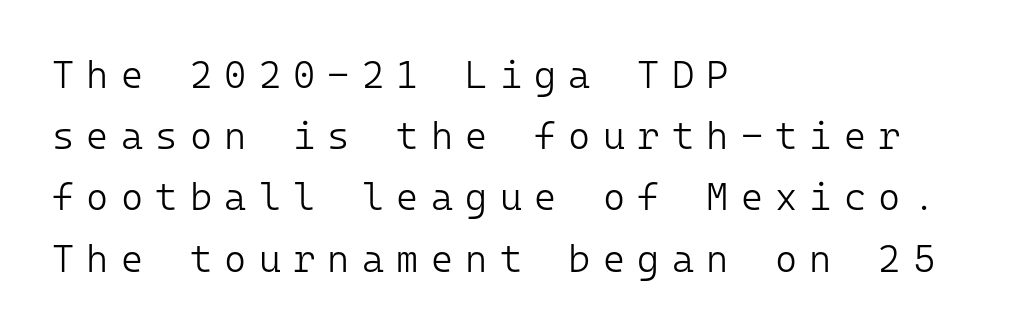
Q: Is the text bold? A: No.
Q: Is the text italic (slanted)? A: No, it is upright.
Q: Is the typeface a serif or a sans-serif typeface? A: Sans-serif.
Q: Is the text underlined? A: No.
Q: How is the paragraph aligned? A: Left-aligned.
Q: Is the spacing between letters normal or unusually wide? A: Unusually wide.
Q: Is the spacing between lines tight, normal or loose? A: Normal.
Q: Width (condensed, normal, or wide)? A: Normal.
Q: Stroke contrast? A: Low.
Q: x-height? A: Medium.
Q: Monospaced? A: Yes.
